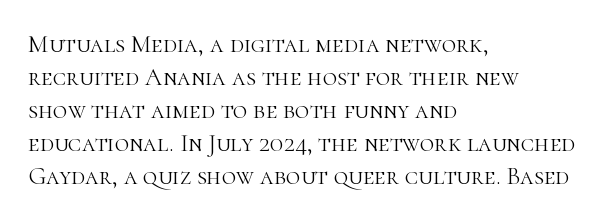
Q: Is the text bold? A: No.
Q: Is the text italic (slanted)? A: No, it is upright.
Q: Is the text underlined? A: No.
Q: How is the paragraph aligned? A: Left-aligned.
Q: Is the spacing between letters normal or unusually wide? A: Normal.
Q: Is the spacing between lines tight, normal or loose? A: Normal.
